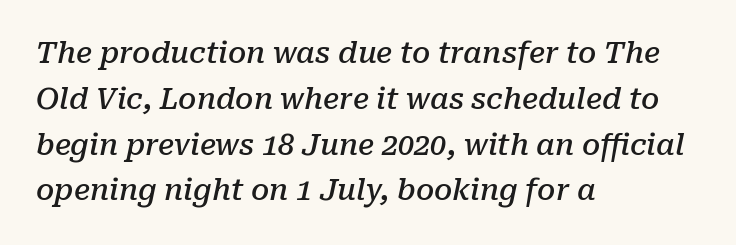
Q: Is the text bold? A: Semi-bold.
Q: Is the text italic (slanted)? A: Yes, it leans right by about 10 degrees.
Q: Is the typeface a serif or a sans-serif typeface? A: Serif.
Q: Is the text underlined? A: No.
Q: How is the paragraph aligned? A: Left-aligned.
Q: Is the spacing between letters normal or unusually wide? A: Normal.
Q: Is the spacing between lines tight, normal or loose? A: Normal.
Q: Width (condensed, normal, or wide)? A: Normal.
Q: Stroke contrast? A: Low.
Q: x-height? A: Medium.
Q: Monospaced? A: No.
